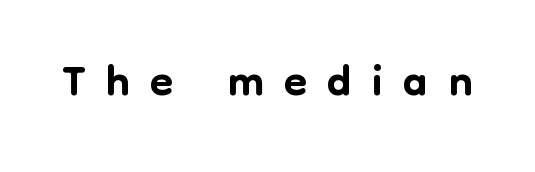
Q: Is the text italic (slanted)? A: No, it is upright.
Q: Is the typeface a serif or a sans-serif typeface? A: Sans-serif.
Q: Is the text underlined? A: No.
Q: Is the spacing between letters normal or unusually wide? A: Unusually wide.
Q: Width (condensed, normal, or wide)? A: Normal.
Q: Stroke contrast? A: Low.
Q: x-height? A: Medium.
Q: Monospaced? A: No.
